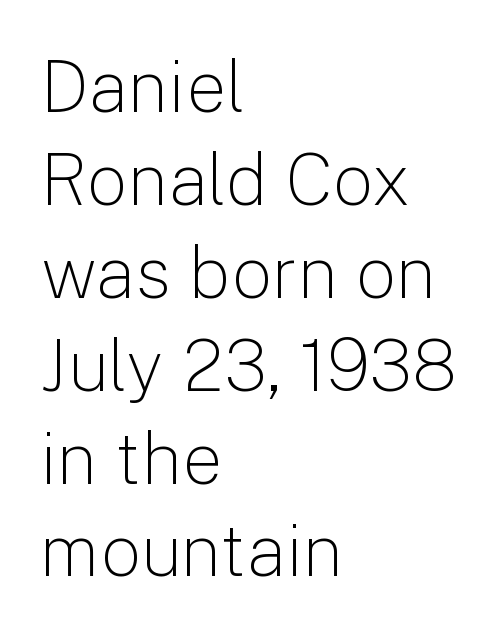
The image shows 72 px light sans-serif type, upright; set left-aligned, normal line spacing (1.29x), normal letter spacing, not underlined; low stroke contrast and a medium x-height.
